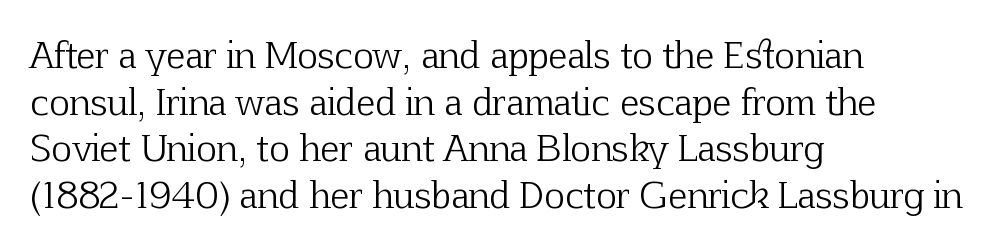
The image shows 35 px light serif type, upright; set left-aligned, normal line spacing (1.33x), normal letter spacing, not underlined; low stroke contrast and a medium x-height.
